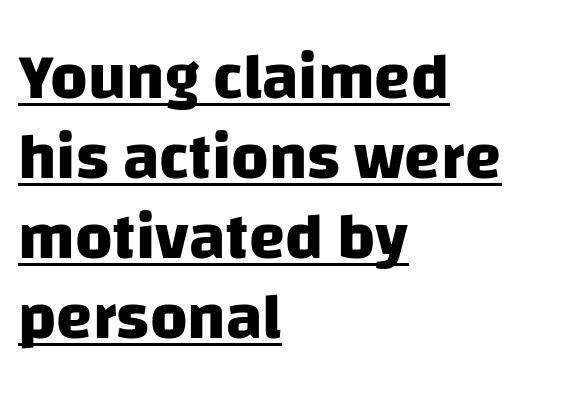
{"serif": "no", "bold": "yes", "weight": "heavy", "width": "normal", "stroke_contrast": "low", "x_height": "large", "monospaced": "no", "underline": "yes", "align": "left", "line_spacing_ratio": 1.23, "letter_spacing": "normal", "letter_spacing_em": 0.0, "glyph_px": 65}
